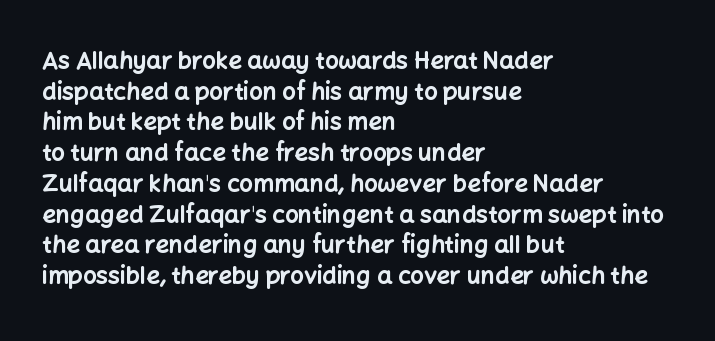
{"italic": "no", "bold": "yes", "underline": "no", "align": "left", "line_spacing": "normal", "line_spacing_ratio": 1.28, "letter_spacing": "normal", "letter_spacing_em": 0.0, "glyph_px": 24}
